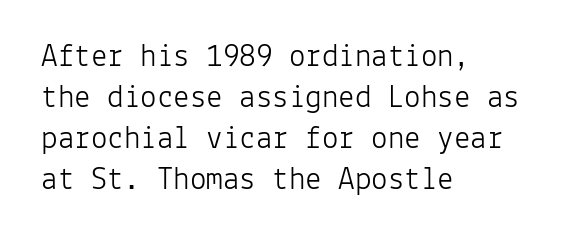
The image shows 33 px light sans-serif type, upright, monospaced; set left-aligned, line spacing 1.24x, normal letter spacing, not underlined; low stroke contrast and a medium x-height.
